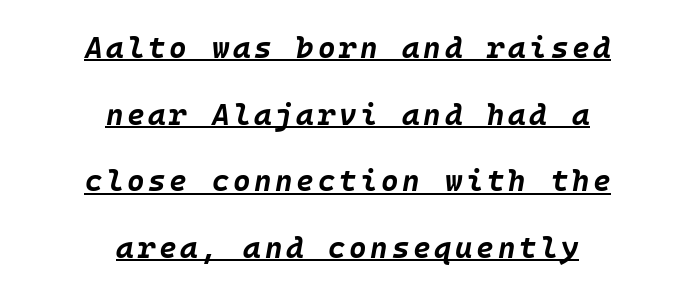
{"italic": "yes", "lean": "right", "slant_degrees": 10, "bold": "yes", "weight": "bold", "width": "normal", "stroke_contrast": "low", "x_height": "large", "underline": "yes", "align": "center", "line_spacing": "loose", "line_spacing_ratio": 2.22, "glyph_px": 30}
